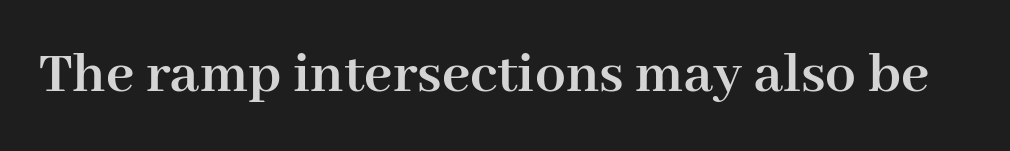
Q: Is the text bold? A: Yes.
Q: Is the text italic (slanted)? A: No, it is upright.
Q: Is the typeface a serif or a sans-serif typeface? A: Serif.
Q: Is the text underlined? A: No.
Q: Is the spacing between letters normal or unusually wide? A: Normal.
Q: Width (condensed, normal, or wide)? A: Normal.
Q: Stroke contrast? A: High.
Q: x-height? A: Medium.
Q: Monospaced? A: No.
